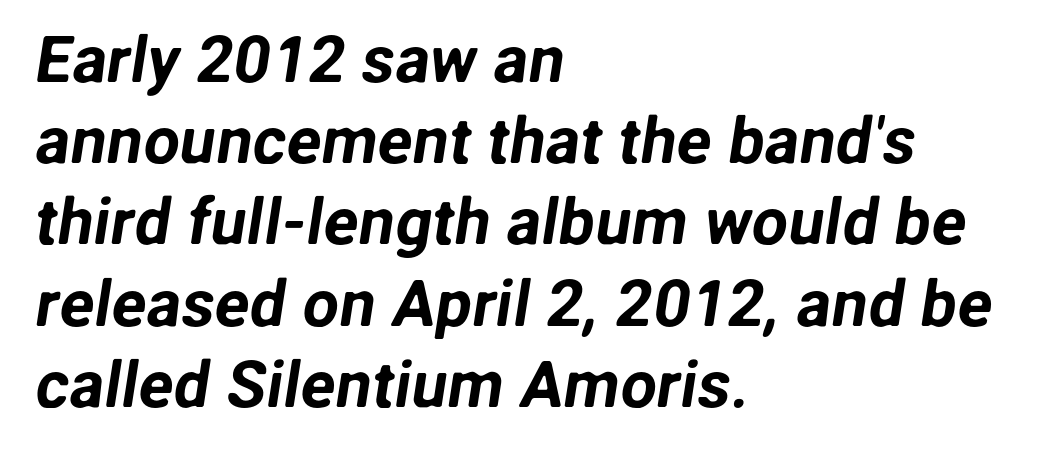
The image shows 65 px sans-serif type; set left-aligned, normal line spacing (1.25x), normal letter spacing, not underlined; low stroke contrast and a medium x-height.
